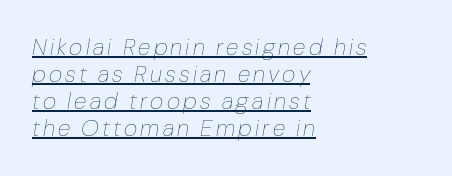
The image shows 23 px text type, italic (leaning right); set left-aligned, line spacing 1.17x, underlined.
